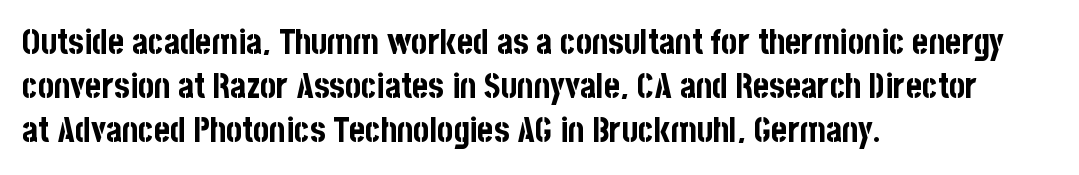
The image shows 34 px bold, condensed sans-serif type, upright; set left-aligned, normal line spacing (1.29x), normal letter spacing, not underlined; low stroke contrast and a large x-height.
